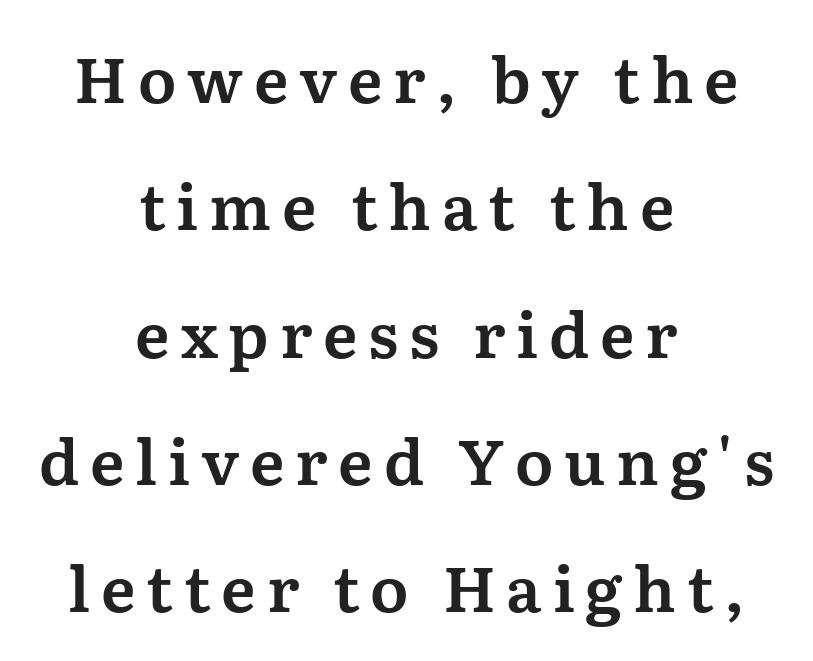
The lettering holds an erect, upright posture throughout. If you folded the block vertically in half, each line would mirror itself in length. Summary of vertical rhythm: relaxed, with wide interline spacing. The passage shown is not underscored anywhere. Letterform terminals end in serifs throughout the passage.
